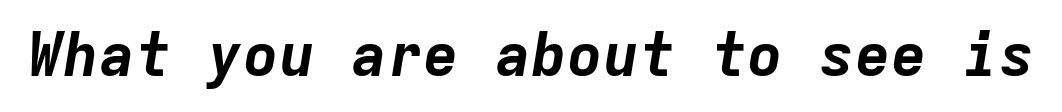
Q: Is the text bold? A: Yes.
Q: Is the text italic (slanted)? A: Yes, it leans right by about 9 degrees.
Q: Is the text underlined? A: No.
Q: Is the spacing between letters normal or unusually wide? A: Normal.
Q: Width (condensed, normal, or wide)? A: Normal.
Q: Stroke contrast? A: Low.
Q: x-height? A: Medium.
Q: Monospaced? A: Yes.
